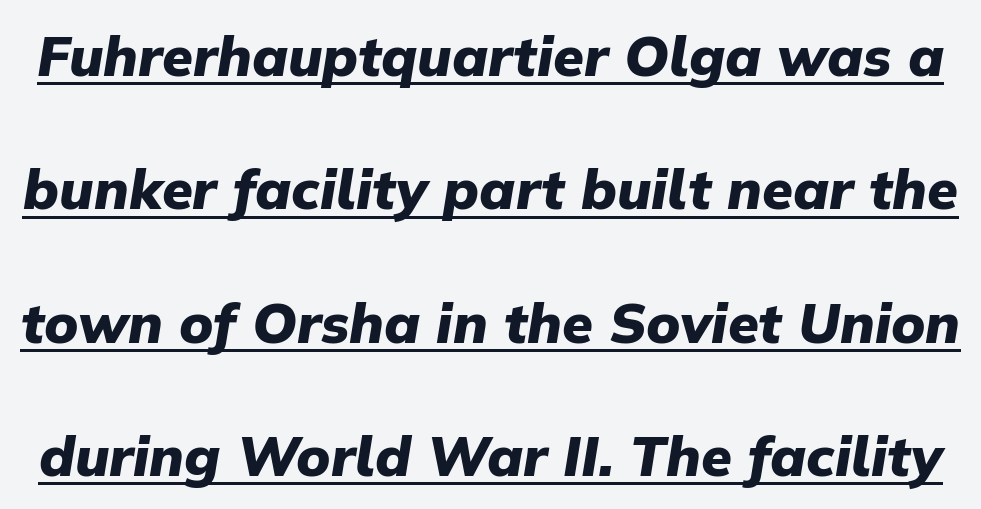
{"italic": "yes", "lean": "right", "slant_degrees": 9, "bold": "yes", "weight": "heavy", "width": "normal", "stroke_contrast": "low", "x_height": "medium", "monospaced": "no", "underline": "yes", "line_spacing": "loose", "line_spacing_ratio": 2.38, "letter_spacing": "normal", "letter_spacing_em": 0.0, "glyph_px": 56}
